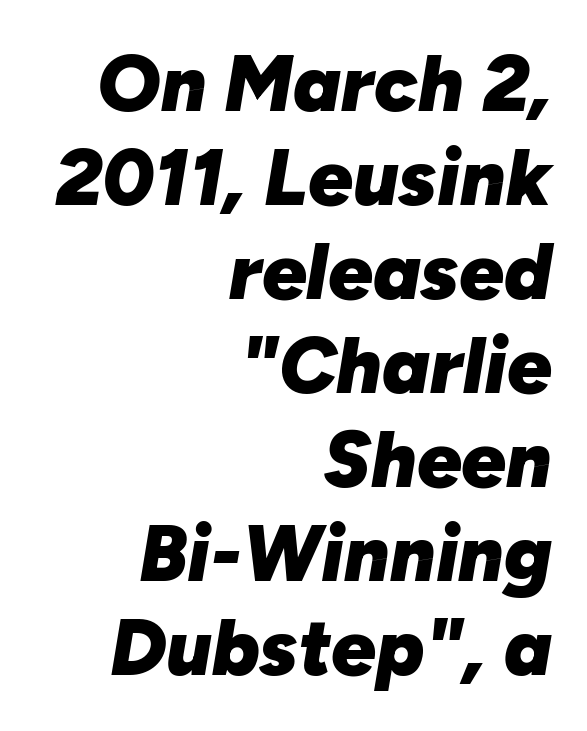
Q: Is the text bold? A: Yes.
Q: Is the text italic (slanted)? A: Yes, it leans right by about 10 degrees.
Q: Is the text underlined? A: No.
Q: How is the paragraph aligned? A: Right-aligned.
Q: Is the spacing between letters normal or unusually wide? A: Normal.
Q: Width (condensed, normal, or wide)? A: Normal.
Q: Stroke contrast? A: Low.
Q: x-height? A: Medium.
Q: Monospaced? A: No.
